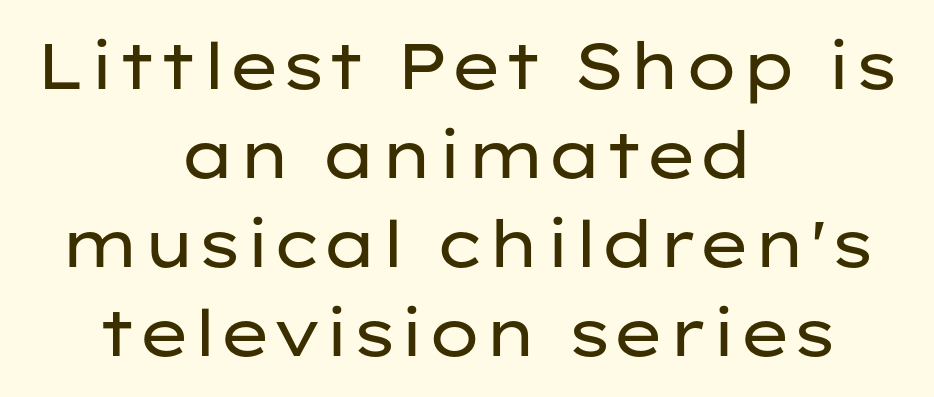
{"serif": "no", "italic": "no", "bold": "no", "weight": "regular", "width": "wide", "stroke_contrast": "low", "x_height": "medium", "monospaced": "no", "underline": "no", "align": "center", "line_spacing": "normal", "line_spacing_ratio": 1.39, "letter_spacing": "normal", "letter_spacing_em": 0.0, "glyph_px": 64}
